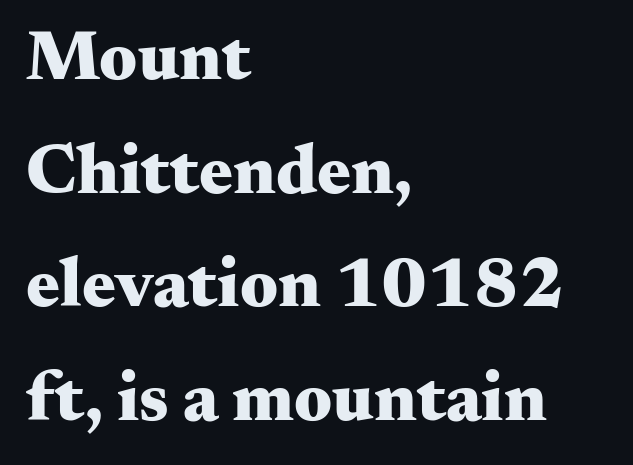
{"serif": "yes", "italic": "no", "bold": "yes", "weight": "heavy", "width": "wide", "stroke_contrast": "medium", "x_height": "small", "monospaced": "no", "underline": "no", "align": "left", "line_spacing": "normal", "line_spacing_ratio": 1.6, "letter_spacing": "normal", "letter_spacing_em": 0.0, "glyph_px": 71}
